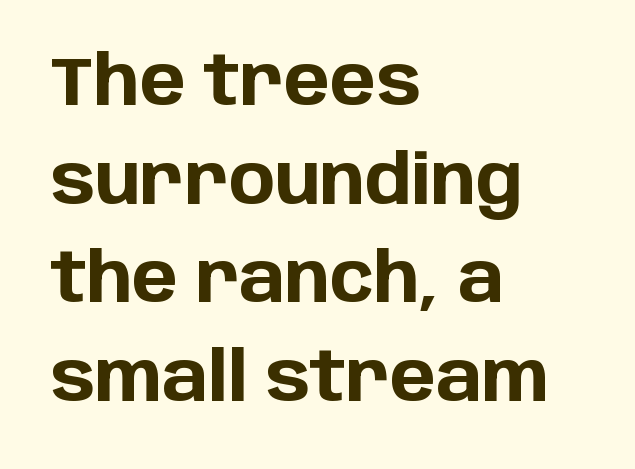
{"serif": "no", "italic": "no", "bold": "yes", "weight": "bold", "width": "normal", "stroke_contrast": "low", "x_height": "large", "monospaced": "no", "underline": "no", "align": "left", "line_spacing": "normal", "line_spacing_ratio": 1.43, "letter_spacing": "normal", "letter_spacing_em": 0.0, "glyph_px": 69}
